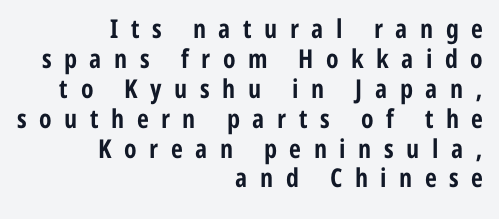
{"italic": "no", "bold": "yes", "underline": "no", "align": "right", "line_spacing": "tight", "line_spacing_ratio": 1.15, "letter_spacing": "wide", "letter_spacing_em": 0.48, "glyph_px": 26}
